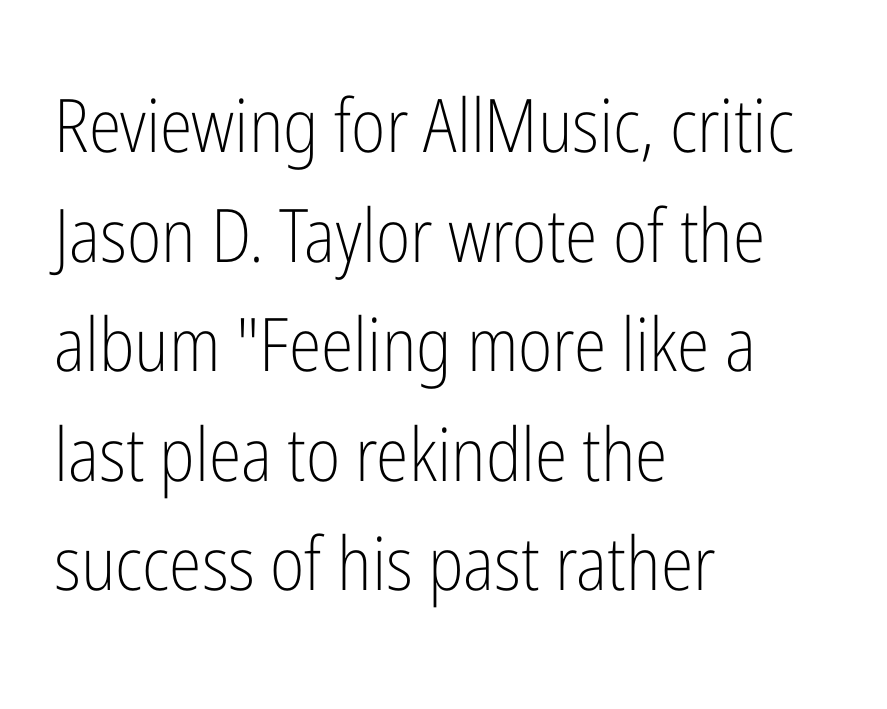
The image shows 74 px light, condensed sans-serif type, upright; set left-aligned, normal line spacing (1.48x), normal letter spacing, not underlined; low stroke contrast and a medium x-height.
